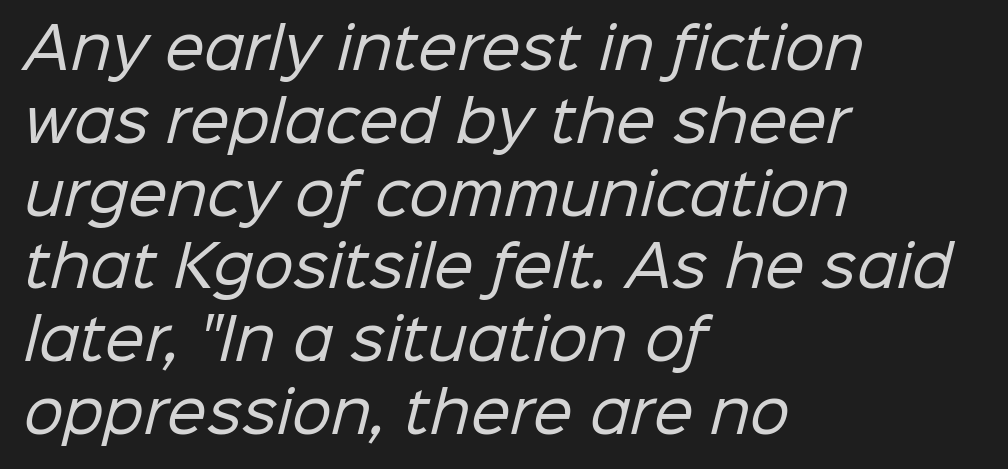
Q: Is the text bold? A: No.
Q: Is the typeface a serif or a sans-serif typeface? A: Sans-serif.
Q: Is the text underlined? A: No.
Q: How is the paragraph aligned? A: Left-aligned.
Q: Is the spacing between letters normal or unusually wide? A: Normal.
Q: Is the spacing between lines tight, normal or loose? A: Normal.
Q: Width (condensed, normal, or wide)? A: Normal.
Q: Stroke contrast? A: Low.
Q: x-height? A: Medium.
Q: Monospaced? A: No.
